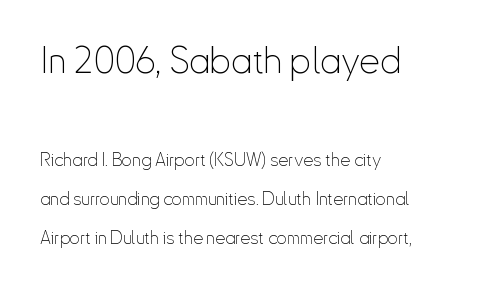
The image shows 37 px thin, condensed sans-serif type, upright; set left-aligned, loose line spacing (2.17x), normal letter spacing, not underlined; the first (top) block is 2.06x larger; low stroke contrast and a small x-height.
